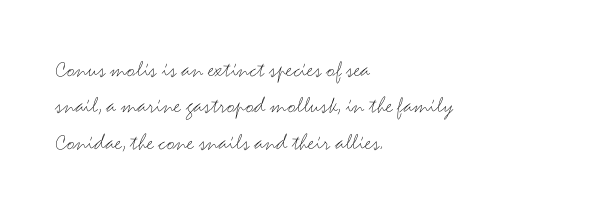
The foot of each line stays bare and open. These lines stack with their left ends in a neat column. These lines sit exactly where default settings would place them.
